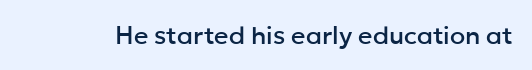
If you drew a line through each stem, it would be perfectly vertical. Characters follow at the spacing the type designer built in. The words here are not underlined.
